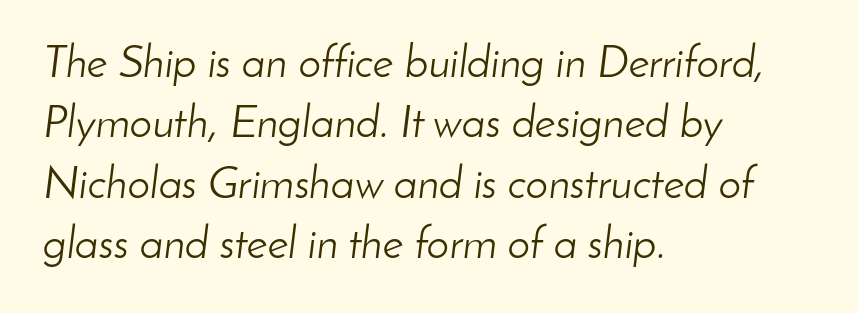
{"italic": "yes", "lean": "right", "slant_degrees": 8, "bold": "no", "weight": "light", "width": "normal", "stroke_contrast": "low", "x_height": "small", "monospaced": "no", "underline": "no", "align": "left", "line_spacing": "normal", "line_spacing_ratio": 1.34, "letter_spacing": "normal", "letter_spacing_em": 0.0, "glyph_px": 45}
